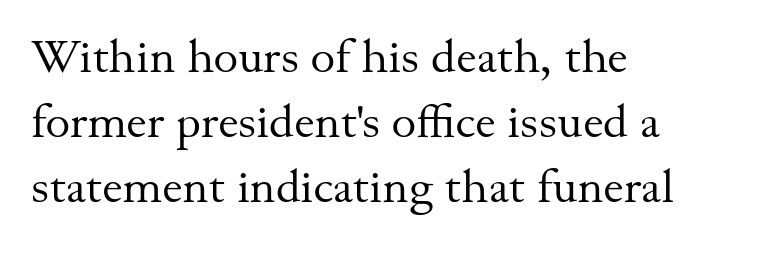
{"serif": "yes", "italic": "no", "bold": "no", "weight": "regular", "width": "normal", "stroke_contrast": "medium", "x_height": "small", "monospaced": "no", "underline": "no", "align": "left", "line_spacing": "normal", "line_spacing_ratio": 1.38, "letter_spacing": "normal", "letter_spacing_em": 0.0, "glyph_px": 47}
